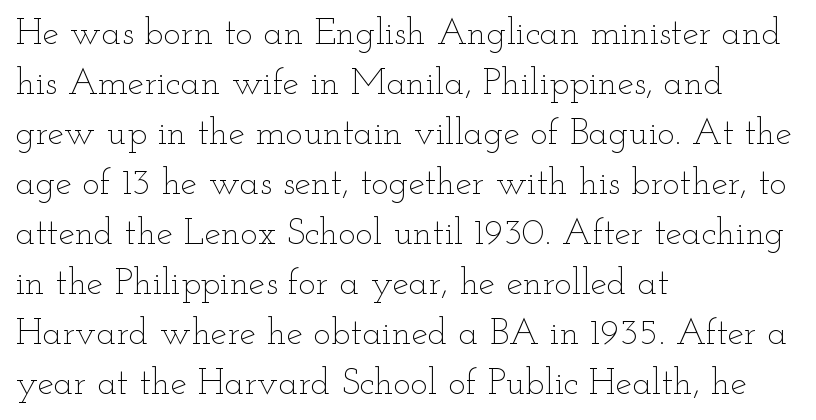
One-word summary of the alignment: left. Is the type heavy? It reads as light-to-regular instead. The passage shown is typed in a proportional face where columns would drift. Short note: letters normally spaced. Honestly, there is no underline to notice here at all. In terms of posture, this sample is upright.
